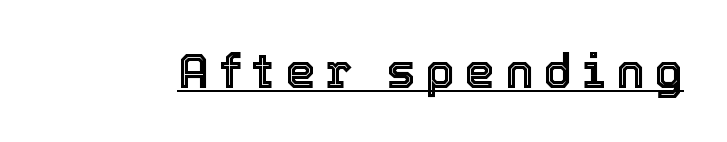
The image shows 48 px text type, upright; set unusually wide letter spacing (+0.21 em), underlined; a medium x-height.
